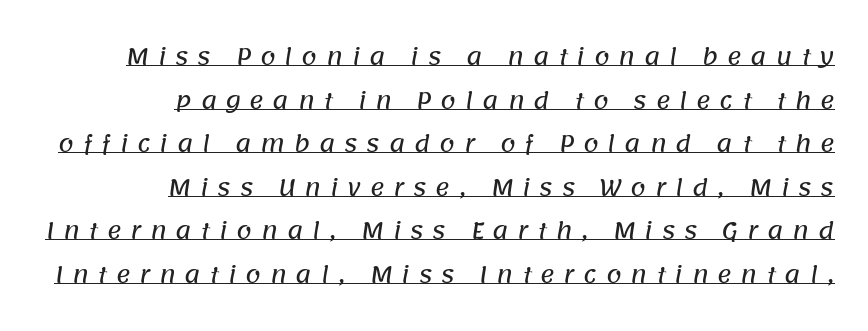
Q: Is the text underlined? A: Yes.
Q: How is the paragraph aligned? A: Right-aligned.
Q: Is the spacing between letters normal or unusually wide? A: Unusually wide.
Q: Is the spacing between lines tight, normal or loose? A: Loose.
